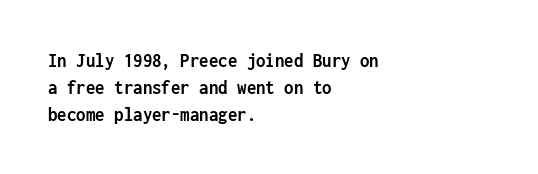
Q: Is the text bold? A: Yes.
Q: Is the text italic (slanted)? A: No, it is upright.
Q: Is the text underlined? A: No.
Q: How is the paragraph aligned? A: Left-aligned.
Q: Is the spacing between letters normal or unusually wide? A: Normal.
Q: Is the spacing between lines tight, normal or loose? A: Normal.
